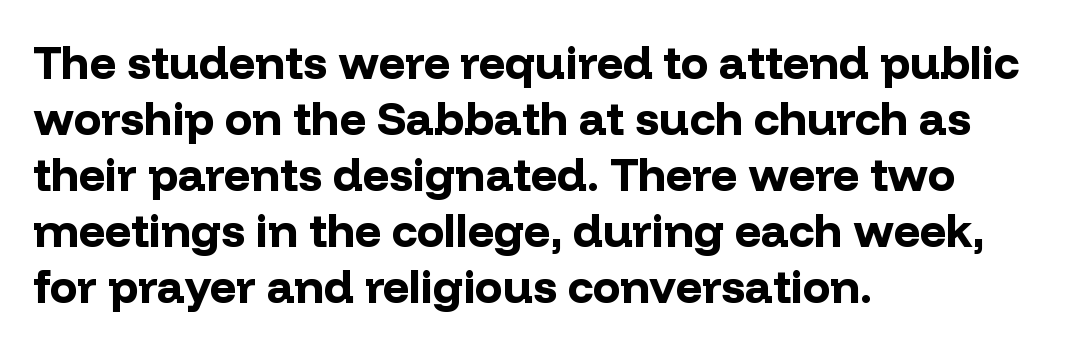
Notice how the stems are strictly vertical — no italics here. The letters advance in unequal steps, a hallmark of proportional type. Has an underline been added? It has not. Nothing unusual about the tracking: characters are spaced as the font intends.
